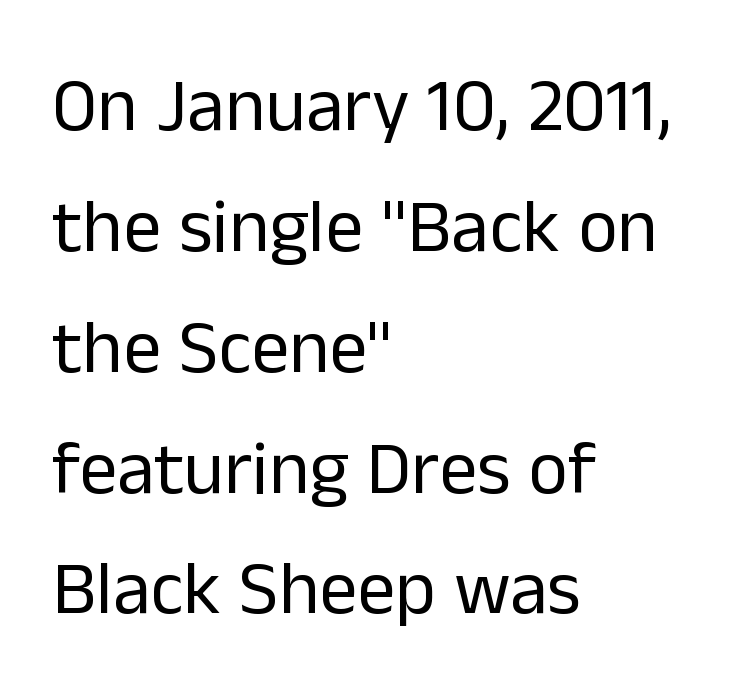
The image shows 76 px regular-weight sans-serif type, upright; set left-aligned, normal line spacing (1.59x), normal letter spacing, not underlined; low stroke contrast and a medium x-height.
